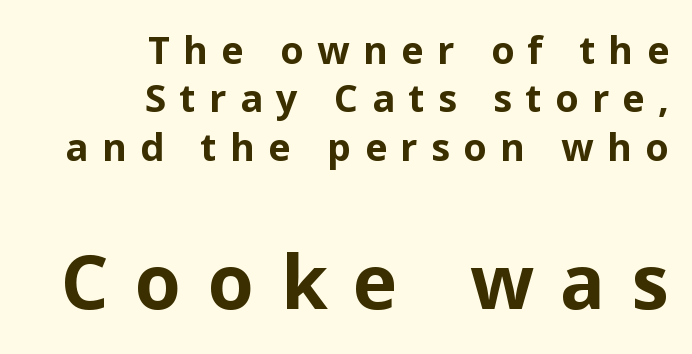
Each letter keeps its own natural width here, so spacing adapts to shape. A typesetter would mark this as roman, not italic. Decoration check: the copy has no underline. Heft: maximum for text — a bold.
